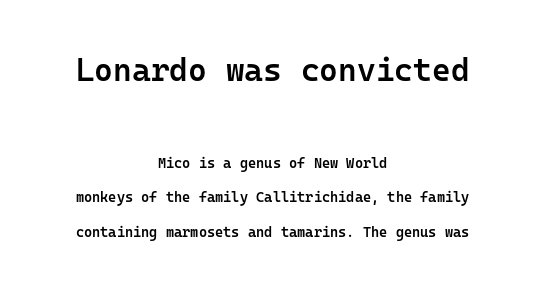
The image shows 32 px semibold sans-serif type, upright, monospaced; set centered, loose line spacing (2.45x), normal letter spacing, not underlined; the first (top) block is 2.29x larger; low stroke contrast and a medium x-height.
